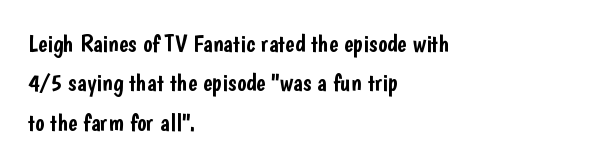
Q: Is the text italic (slanted)? A: No, it is upright.
Q: Is the text underlined? A: No.
Q: How is the paragraph aligned? A: Left-aligned.
Q: Is the spacing between letters normal or unusually wide? A: Normal.
Q: Is the spacing between lines tight, normal or loose? A: Normal.
